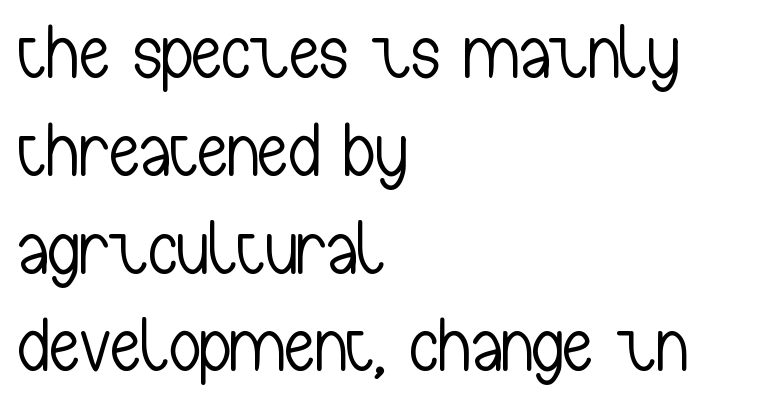
The image shows 77 px light, condensed sans-serif type, upright; set left-aligned, normal line spacing (1.27x), normal letter spacing, not underlined; low stroke contrast and a medium x-height.
